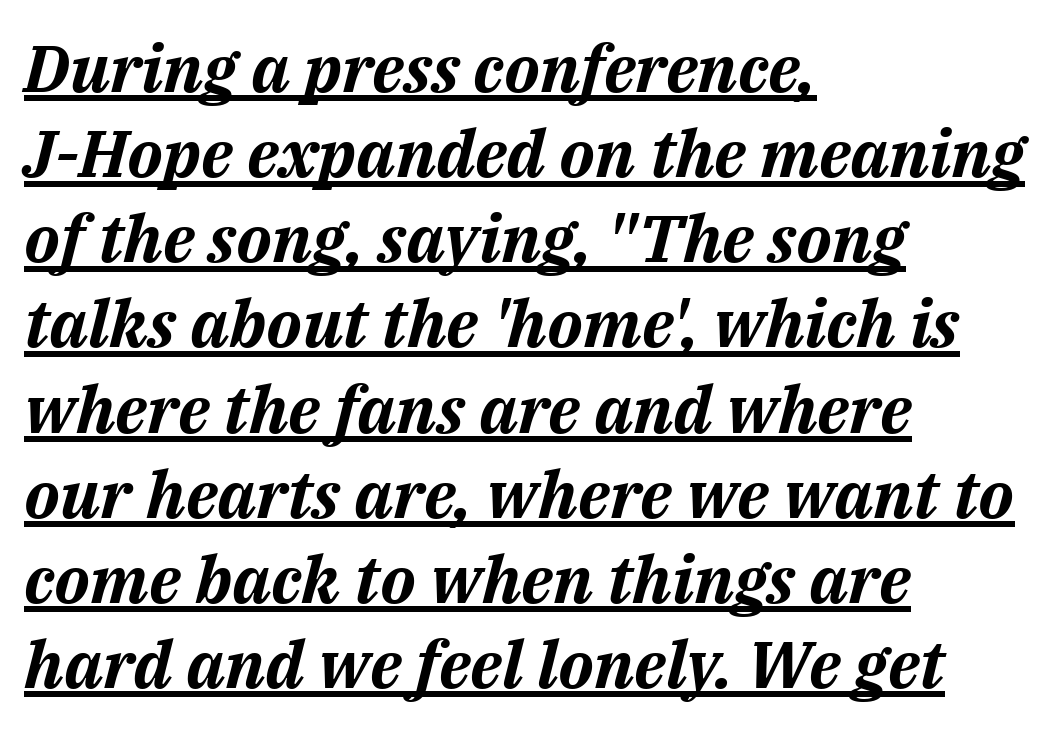
The image shows 66 px bold type, italic (leaning right); set left-aligned, normal line spacing (1.29x), normal letter spacing, underlined; medium stroke contrast and a medium x-height.
